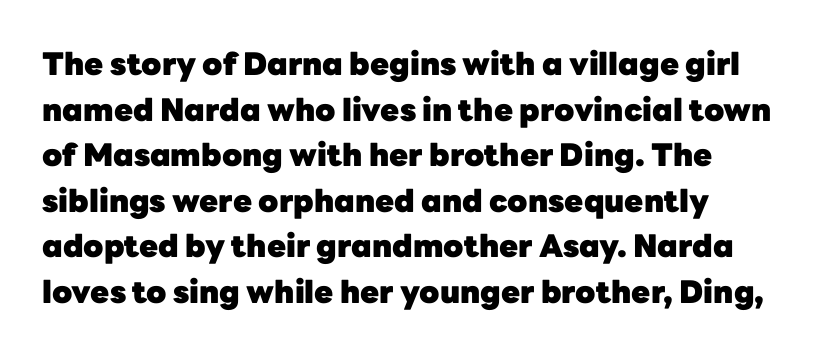
In terms of weight, the rendering is a true, heavy bold. The line texture is even and compact thanks to regular tracking. A roman cut, with each character standing at attention. Reading down the column, the eye jumps a familiar distance to each next line. In CSS terms this would be text-align: left. Here the designer chose a conventional face with non-uniform glyph widths.
